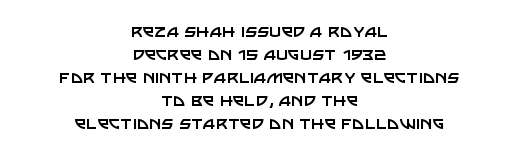
If you measured baseline to baseline, you'd find a short distance. The string is rendered with underlining switched off. Style check: upright. This rendering uses center alignment, leaving both contours irregular but symmetric. Observe the ordinary spacing: letters are neighbours, not strangers.
